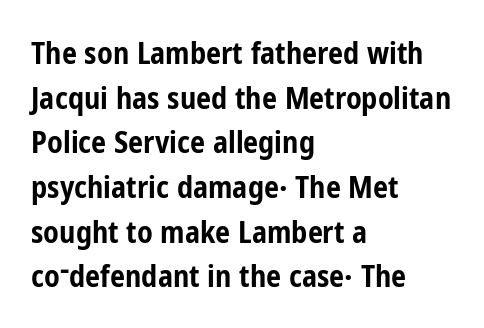
{"serif": "no", "italic": "no", "bold": "yes", "weight": "bold", "width": "condensed", "stroke_contrast": "low", "x_height": "medium", "monospaced": "no", "underline": "no", "align": "left", "line_spacing": "normal", "line_spacing_ratio": 1.49, "letter_spacing": "normal", "letter_spacing_em": 0.0, "glyph_px": 30}
